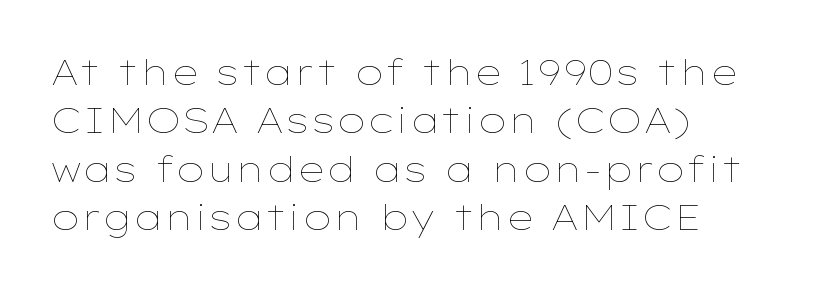
Q: Is the text bold? A: No.
Q: Is the text italic (slanted)? A: No, it is upright.
Q: Is the text underlined? A: No.
Q: How is the paragraph aligned? A: Left-aligned.
Q: Is the spacing between letters normal or unusually wide? A: Normal.
Q: Is the spacing between lines tight, normal or loose? A: Normal.
Q: Width (condensed, normal, or wide)? A: Wide.
Q: Stroke contrast? A: Low.
Q: x-height? A: Medium.
Q: Monospaced? A: No.
